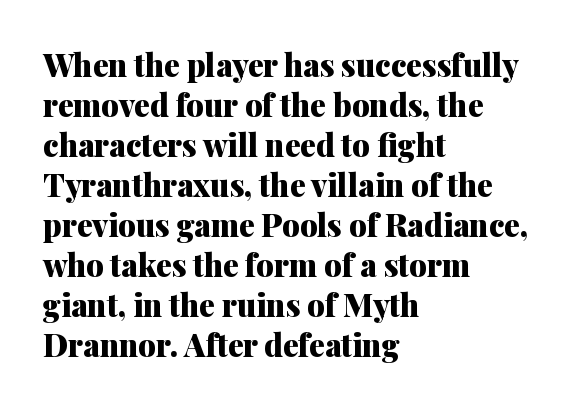
Q: Is the text bold? A: Yes.
Q: Is the text italic (slanted)? A: No, it is upright.
Q: Is the typeface a serif or a sans-serif typeface? A: Serif.
Q: Is the text underlined? A: No.
Q: How is the paragraph aligned? A: Left-aligned.
Q: Is the spacing between letters normal or unusually wide? A: Normal.
Q: Is the spacing between lines tight, normal or loose? A: Normal.
Q: Width (condensed, normal, or wide)? A: Normal.
Q: Stroke contrast? A: Medium.
Q: x-height? A: Medium.
Q: Monospaced? A: No.
